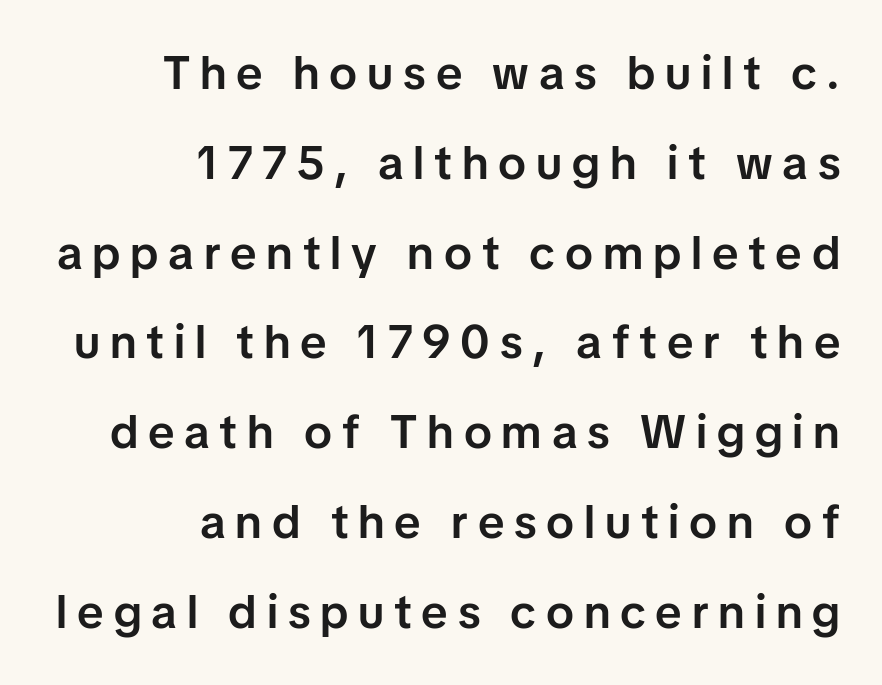
The image shows 47 px semibold sans-serif type, upright; set right-aligned, loose line spacing (1.91x), unusually wide letter spacing (+0.21 em), not underlined; low stroke contrast and a medium x-height.
